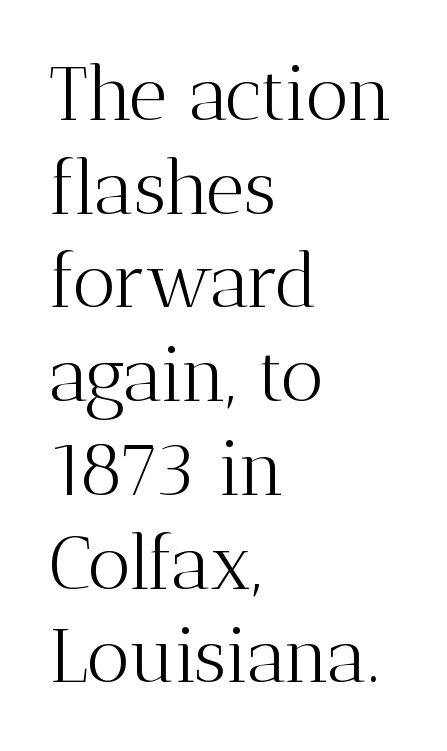
{"serif": "yes", "italic": "no", "bold": "no", "weight": "light", "width": "normal", "stroke_contrast": "medium", "x_height": "medium", "monospaced": "no", "underline": "no", "align": "left", "line_spacing": "normal", "line_spacing_ratio": 1.25, "letter_spacing": "normal", "letter_spacing_em": 0.0, "glyph_px": 75}
